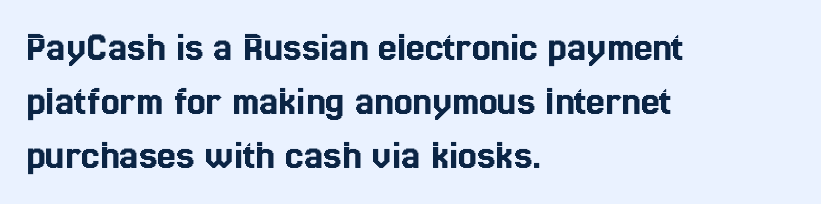
The image shows 42 px condensed type, upright; set left-aligned, normal line spacing (1.29x), normal letter spacing, not underlined; a medium x-height.
